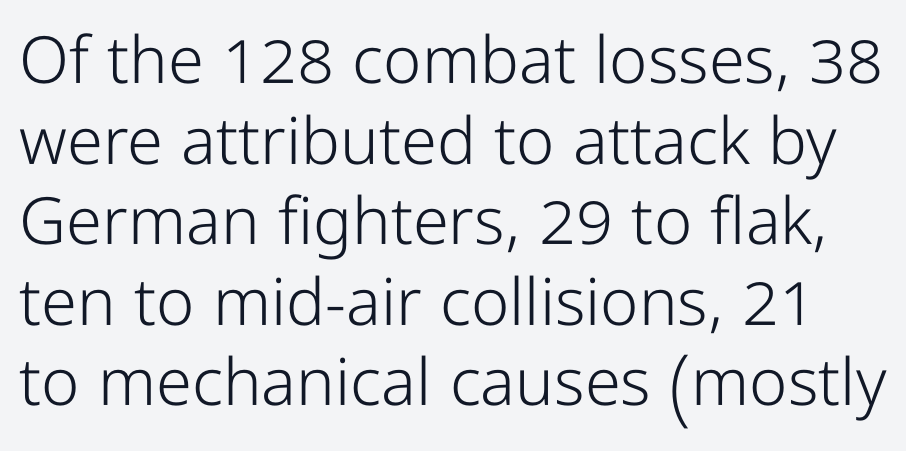
Q: Is the text bold? A: No.
Q: Is the text italic (slanted)? A: No, it is upright.
Q: Is the typeface a serif or a sans-serif typeface? A: Sans-serif.
Q: Is the text underlined? A: No.
Q: Is the spacing between letters normal or unusually wide? A: Normal.
Q: Width (condensed, normal, or wide)? A: Condensed.
Q: Stroke contrast? A: Low.
Q: x-height? A: Medium.
Q: Monospaced? A: No.
